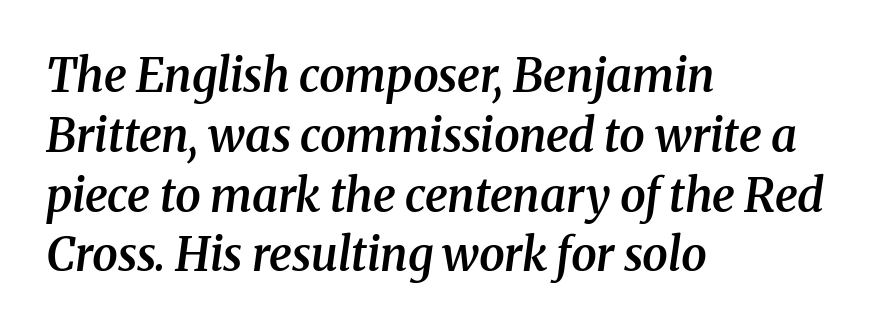
The whole block is typeset with a tilt. Only glyphs here, with clear space below each row. Set as a demibold, roughly 600 on the weight scale. The block of text has a typical density, with ordinary space between rows. Do the characters align in a grid? No, the font is proportional.
